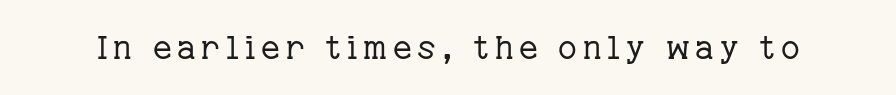
Q: Is the text bold? A: No.
Q: Is the text italic (slanted)? A: No, it is upright.
Q: Is the typeface a serif or a sans-serif typeface? A: Serif.
Q: Is the text underlined? A: No.
Q: Width (condensed, normal, or wide)? A: Normal.
Q: Stroke contrast? A: Low.
Q: x-height? A: Medium.
Q: Monospaced? A: No.
